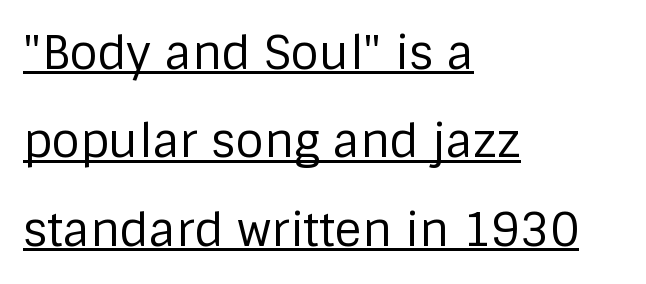
The image shows 46 px regular-weight sans-serif type, upright; set left-aligned, loose line spacing (1.92x), normal letter spacing, underlined; low stroke contrast and a large x-height.
